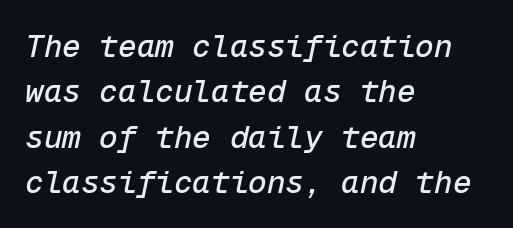
The image shows 31 px text type, italic (leaning right), monospaced; set left-aligned, normal line spacing (1.46x), normal letter spacing, not underlined; low stroke contrast and a medium x-height.
